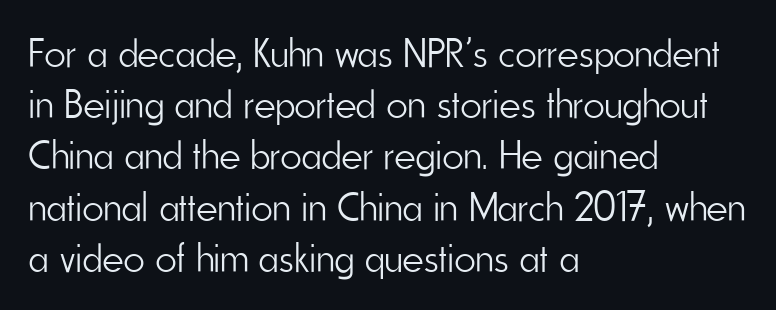
Q: Is the text bold? A: No.
Q: Is the text italic (slanted)? A: No, it is upright.
Q: Is the typeface a serif or a sans-serif typeface? A: Sans-serif.
Q: Is the text underlined? A: No.
Q: How is the paragraph aligned? A: Left-aligned.
Q: Is the spacing between letters normal or unusually wide? A: Normal.
Q: Is the spacing between lines tight, normal or loose? A: Normal.
Q: Width (condensed, normal, or wide)? A: Condensed.
Q: Stroke contrast? A: Low.
Q: x-height? A: Small.
Q: Monospaced? A: No.
